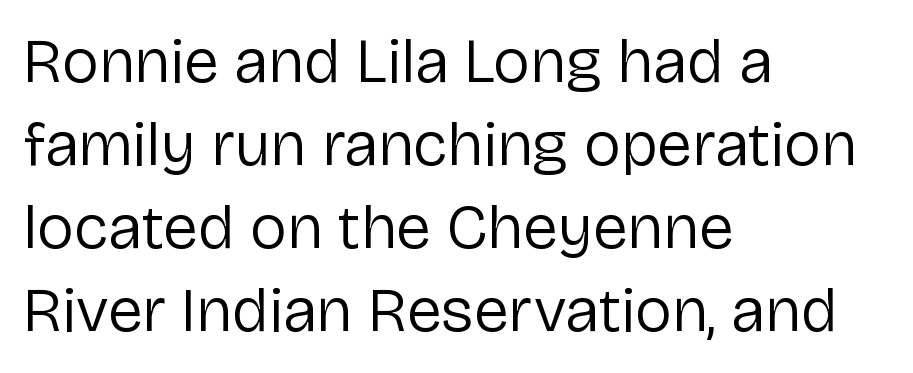
Teacher's note: observe the even left margin — that is flush-left alignment. A roman cut, with each character standing at attention. Just letters on the line, the space beneath them empty. Letter spacing: default.
